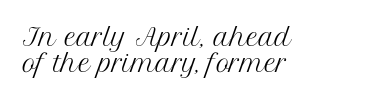
Q: Is the text bold? A: No.
Q: Is the text italic (slanted)? A: Yes.
Q: Is the text underlined? A: No.
Q: How is the paragraph aligned? A: Left-aligned.
Q: Is the spacing between letters normal or unusually wide? A: Normal.
Q: Is the spacing between lines tight, normal or loose? A: Tight.
